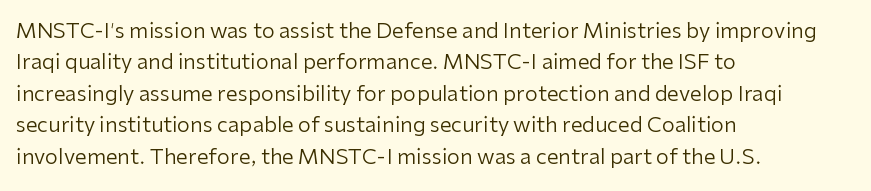
The image shows 21 px text type, upright; set left-aligned, normal line spacing (1.5x), normal letter spacing, not underlined.
